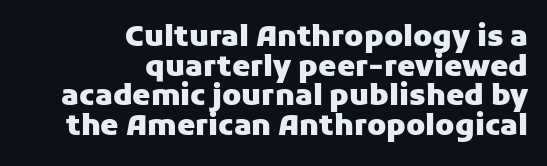
Q: Is the text bold? A: Yes.
Q: Is the text italic (slanted)? A: No, it is upright.
Q: Is the typeface a serif or a sans-serif typeface? A: Sans-serif.
Q: Is the text underlined? A: No.
Q: How is the paragraph aligned? A: Right-aligned.
Q: Is the spacing between letters normal or unusually wide? A: Normal.
Q: Is the spacing between lines tight, normal or loose? A: Tight.
Q: Width (condensed, normal, or wide)? A: Normal.
Q: Stroke contrast? A: Low.
Q: x-height? A: Medium.
Q: Monospaced? A: No.
